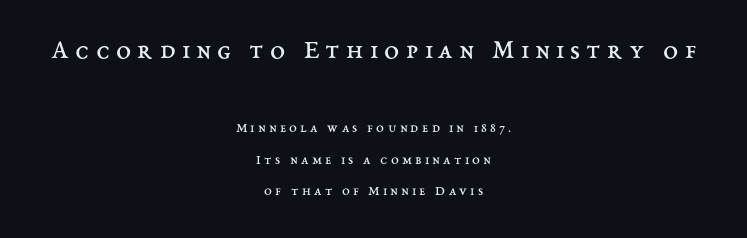
The image shows 27 px text type, upright; set centered, loose line spacing (2.27x), unusually wide letter spacing (+0.24 em), not underlined; the first (top) block is 1.93x larger.
